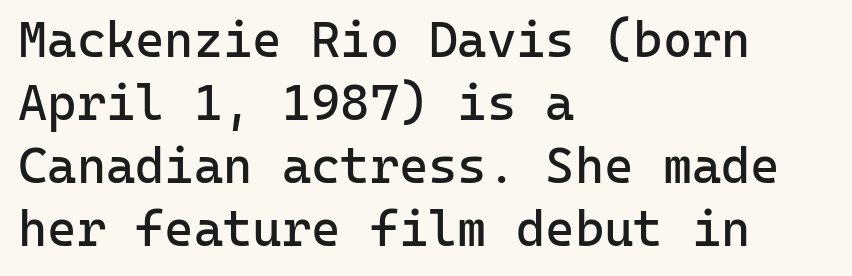
The image shows 50 px regular-weight sans-serif type, upright, monospaced; set left-aligned, normal line spacing (1.26x), normal letter spacing, not underlined; low stroke contrast and a medium x-height.
